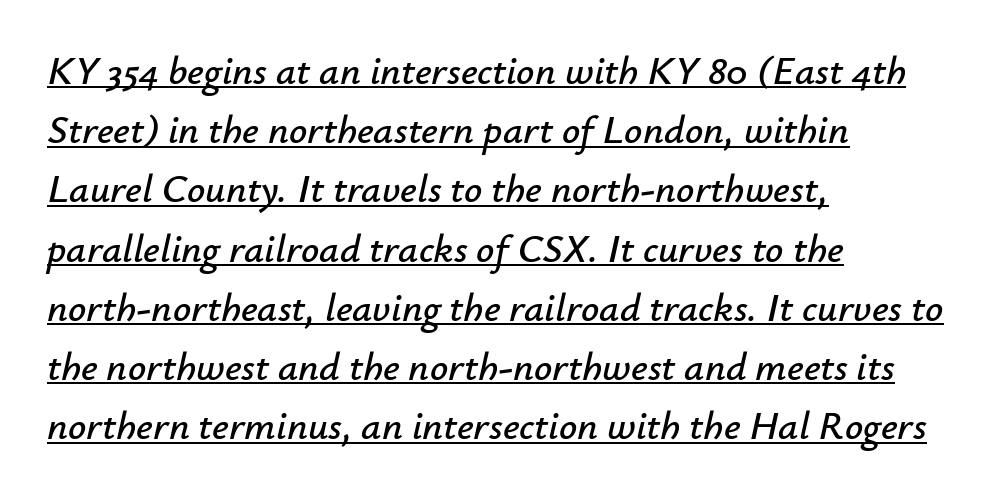
{"italic": "yes", "lean": "right", "slant_degrees": 12, "width": "normal", "stroke_contrast": "low", "x_height": "small", "monospaced": "no", "underline": "yes", "align": "left", "line_spacing": "normal", "line_spacing_ratio": 1.48, "letter_spacing": "normal", "letter_spacing_em": 0.0, "glyph_px": 40}
